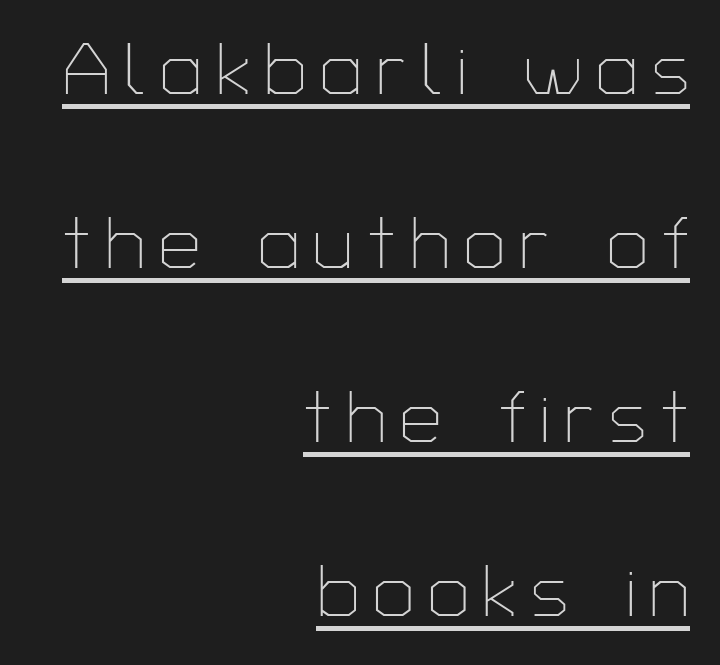
Q: Is the text bold? A: No.
Q: Is the text italic (slanted)? A: No, it is upright.
Q: Is the typeface a serif or a sans-serif typeface? A: Sans-serif.
Q: Is the text underlined? A: Yes.
Q: How is the paragraph aligned? A: Right-aligned.
Q: Is the spacing between lines tight, normal or loose? A: Loose.
Q: Width (condensed, normal, or wide)? A: Normal.
Q: Stroke contrast? A: Low.
Q: x-height? A: Medium.
Q: Monospaced? A: No.
